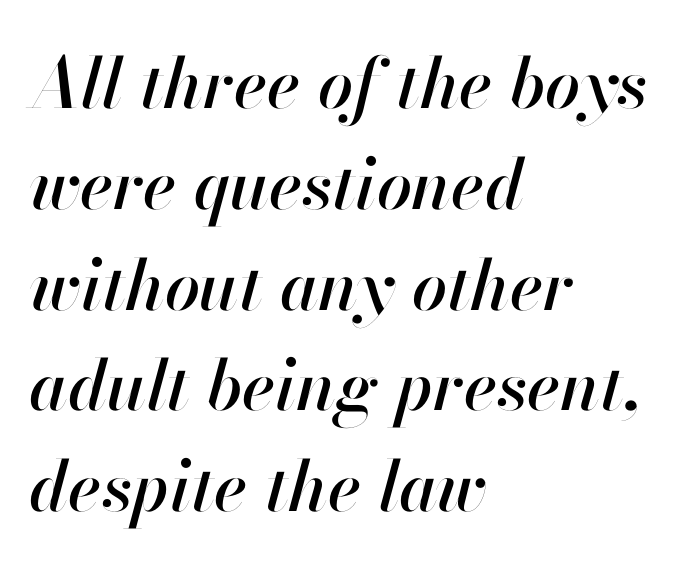
Quick note: interline space is typical. Italic: yes, the glyphs are oblique. Proportional: the letters do not fall into vertical columns. Underlining? Definitely not there. The passage is arranged the way most books set body copy — flush left.
